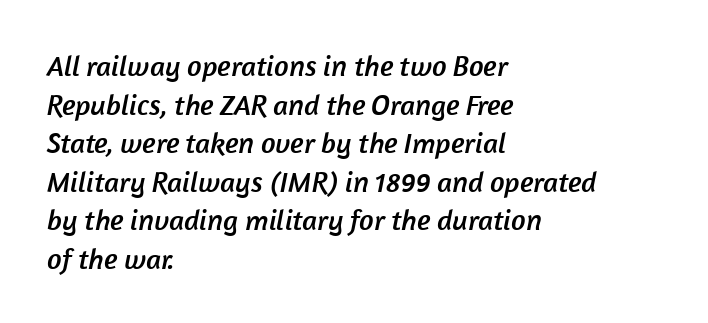
{"serif": "no", "width": "normal", "stroke_contrast": "low", "x_height": "medium", "monospaced": "no", "underline": "no", "align": "left", "line_spacing": "normal", "line_spacing_ratio": 1.33, "letter_spacing": "normal", "letter_spacing_em": 0.0, "glyph_px": 29}
